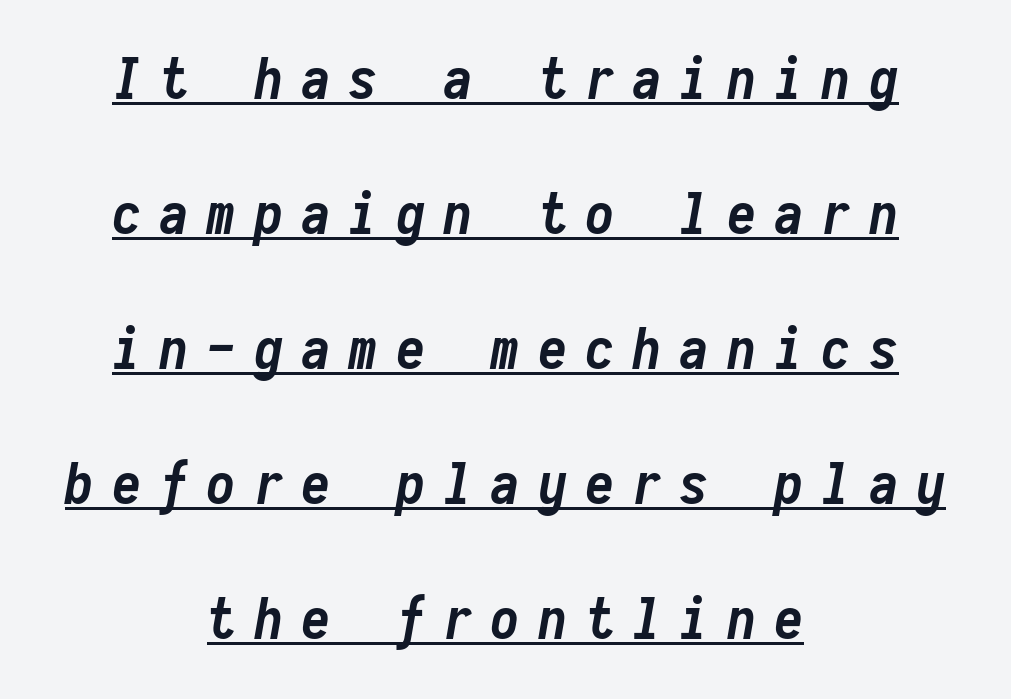
The image shows 57 px semibold, condensed type, italic (leaning right), monospaced; set centered, loose line spacing (2.37x), unusually wide letter spacing (+0.33 em), underlined; low stroke contrast and a medium x-height.
